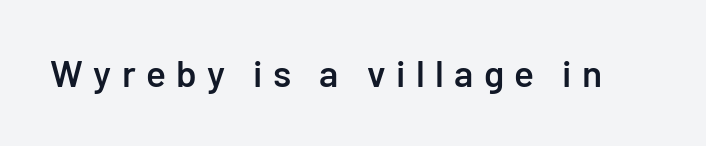
The characters display no serif detailing; their extremities are plain. The gaps between neighbouring characters are conspicuously large. Posture: upright roman. The characters look somewhat weighty, a semibold short of true bold. The face used here is proportionally spaced, like ordinary book or web type. Descenders hang freely into open space.
